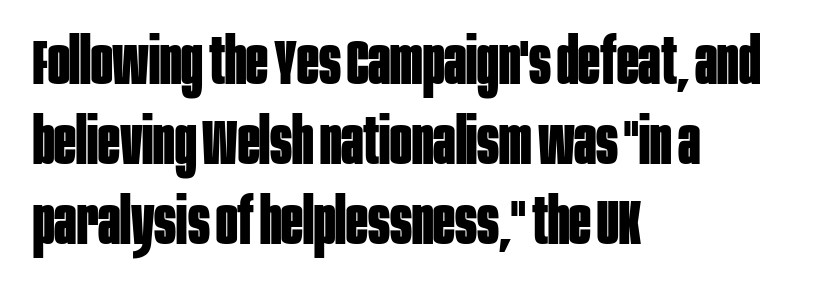
{"serif": "no", "italic": "no", "bold": "yes", "weight": "bold", "width": "condensed", "stroke_contrast": "low", "x_height": "large", "monospaced": "no", "underline": "no", "align": "left", "line_spacing": "normal", "line_spacing_ratio": 1.25, "letter_spacing": "normal", "letter_spacing_em": 0.0, "glyph_px": 64}
